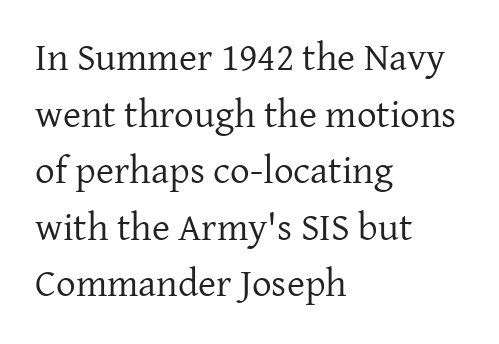
{"serif": "yes", "italic": "no", "bold": "no", "weight": "regular", "width": "normal", "stroke_contrast": "low", "x_height": "medium", "monospaced": "no", "underline": "no", "align": "left", "line_spacing": "normal", "line_spacing_ratio": 1.45, "letter_spacing": "normal", "letter_spacing_em": 0.0, "glyph_px": 39}
